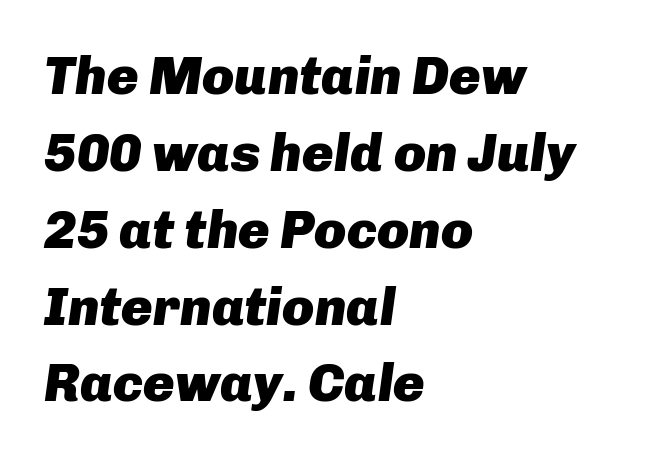
The image shows 53 px heavy type, italic (leaning right); set left-aligned, normal line spacing (1.45x), normal letter spacing, not underlined; low stroke contrast and a medium x-height.
